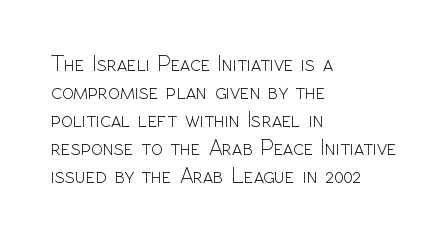
The image shows 22 px text type, upright; set left-aligned, normal line spacing (1.27x), normal letter spacing, not underlined.
